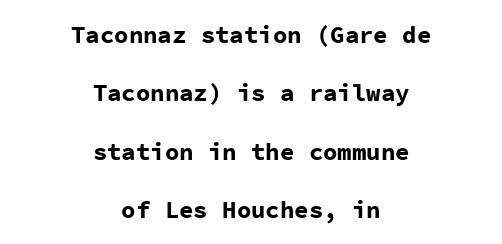
The image shows 24 px bold type, upright; set centered, loose line spacing (2.43x), normal letter spacing, not underlined.
